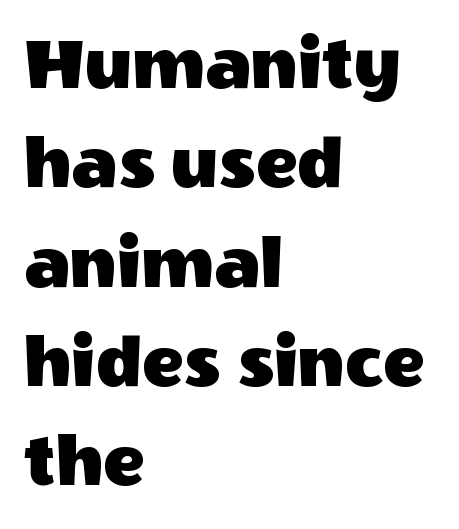
{"serif": "no", "italic": "no", "width": "normal", "x_height": "large", "monospaced": "no", "underline": "no", "align": "left", "line_spacing": "normal", "line_spacing_ratio": 1.29, "letter_spacing": "normal", "letter_spacing_em": 0.0, "glyph_px": 77}
